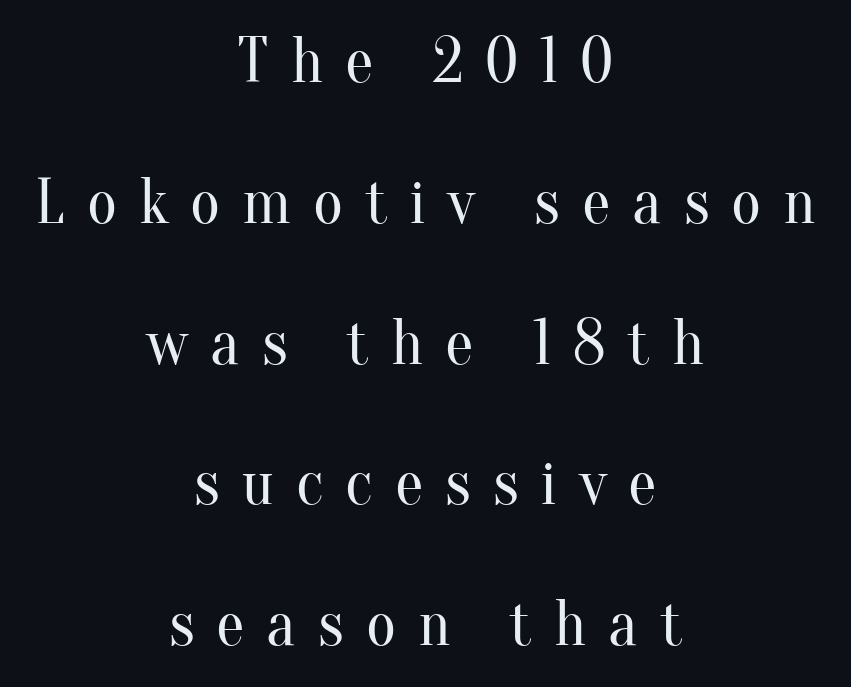
The image shows 64 px regular-weight serif type, upright; set centered, loose line spacing (2.2x), unusually wide letter spacing (+0.34 em), not underlined; medium stroke contrast and a small x-height.
